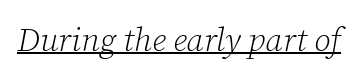
Q: Is the text bold? A: No.
Q: Is the text italic (slanted)? A: Yes, it leans right by about 12 degrees.
Q: Is the typeface a serif or a sans-serif typeface? A: Serif.
Q: Is the text underlined? A: Yes.
Q: Is the spacing between letters normal or unusually wide? A: Normal.
Q: Width (condensed, normal, or wide)? A: Normal.
Q: Stroke contrast? A: Low.
Q: x-height? A: Medium.
Q: Monospaced? A: No.
